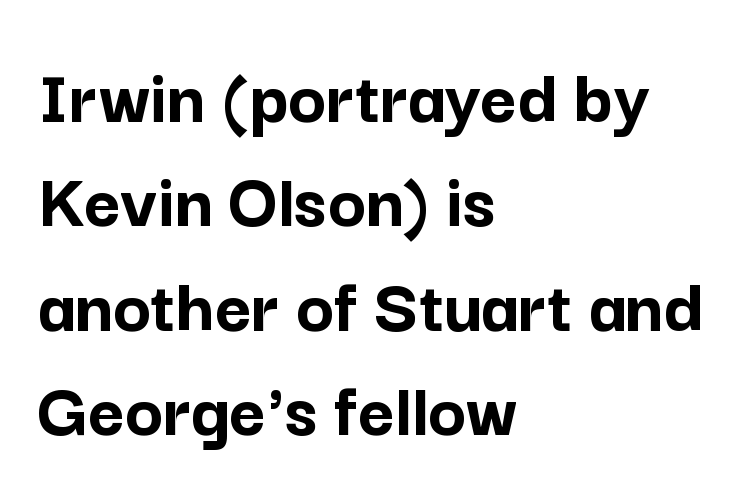
The image shows 79 px semibold sans-serif type, upright; set left-aligned, normal line spacing (1.32x), normal letter spacing, not underlined; low stroke contrast and a medium x-height.
